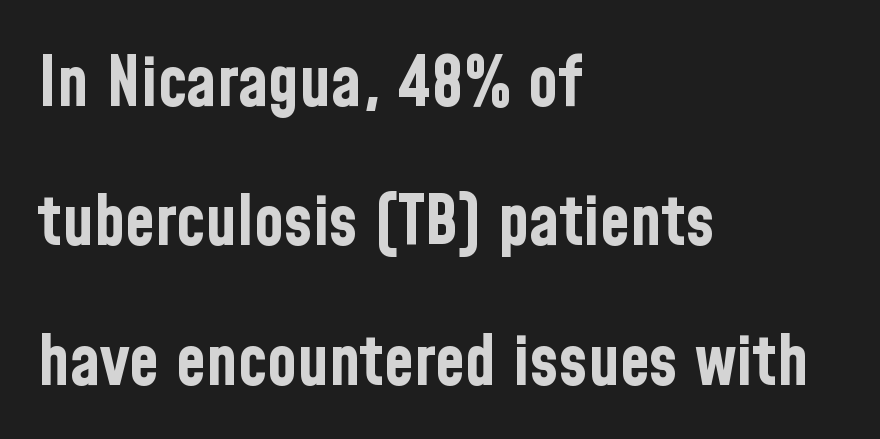
The image shows 69 px bold, condensed sans-serif type, upright; set left-aligned, loose line spacing (2.02x), normal letter spacing, not underlined; low stroke contrast and a medium x-height.
